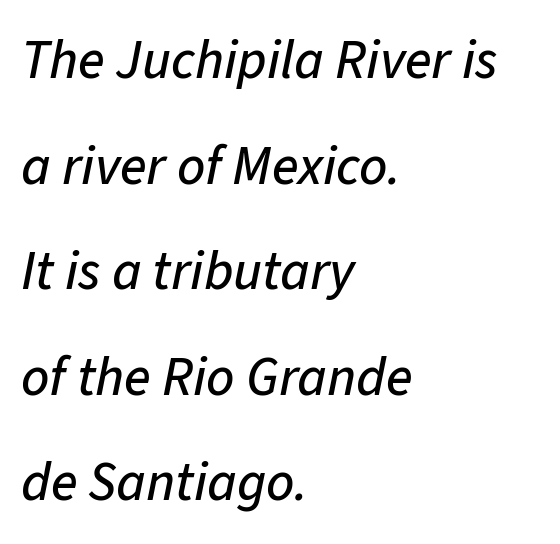
You could not count columns in this text — the font is proportionally spaced. There's an unmistakable incline to the writing here. Leading is clearly above the norm, producing a sparse column. The lines in this sample share a left origin and differ only in where they stop.
